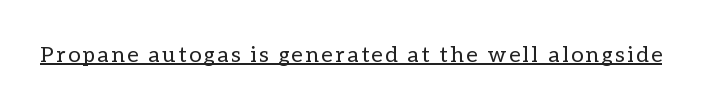
This sample uses an upright cut, with every glyph sitting square on the baseline. The face used here appears with an underline applied. Is the stroke heavy? The answer is a plain regular-or-lighter.
